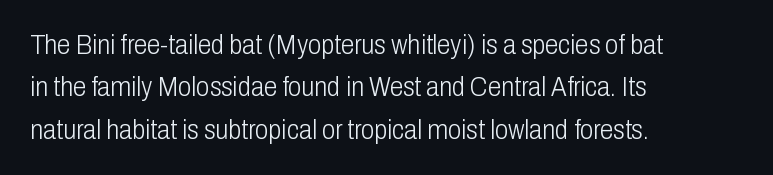
Q: Is the text bold? A: No.
Q: Is the text italic (slanted)? A: No, it is upright.
Q: Is the text underlined? A: No.
Q: How is the paragraph aligned? A: Left-aligned.
Q: Is the spacing between letters normal or unusually wide? A: Normal.
Q: Is the spacing between lines tight, normal or loose? A: Normal.
